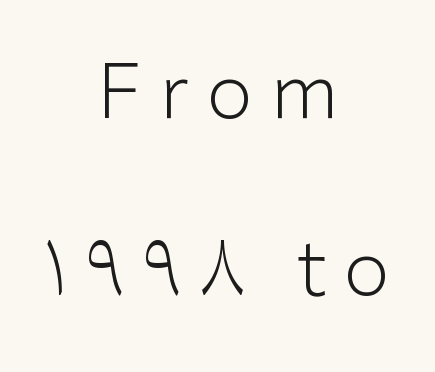
{"serif": "no", "italic": "no", "bold": "no", "weight": "light", "width": "normal", "stroke_contrast": "low", "x_height": "medium", "monospaced": "no", "underline": "no", "align": "center", "line_spacing": "loose", "line_spacing_ratio": 2.36, "letter_spacing": "wide", "letter_spacing_em": 0.23, "glyph_px": 75}
